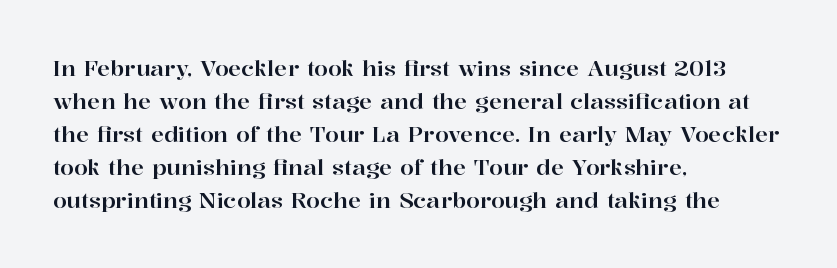
{"italic": "no", "underline": "no", "align": "left", "line_spacing": "normal", "line_spacing_ratio": 1.5, "letter_spacing": "normal", "letter_spacing_em": 0.0, "glyph_px": 22}
